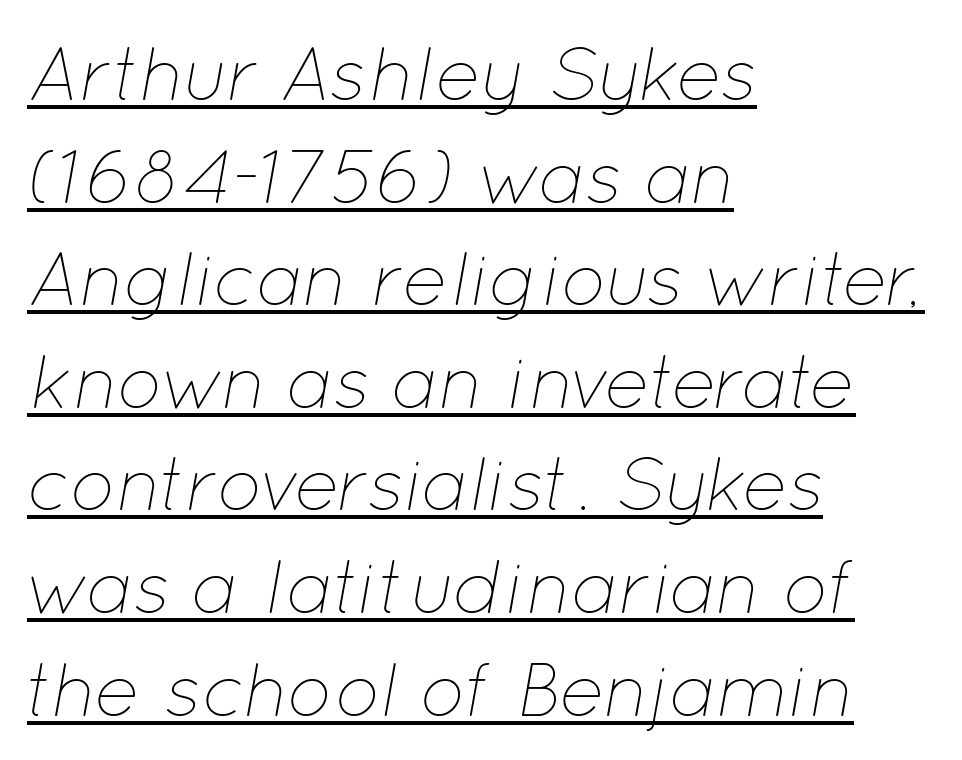
Q: Is the text bold? A: No.
Q: Is the text italic (slanted)? A: Yes, it leans right by about 12 degrees.
Q: Is the text underlined? A: Yes.
Q: How is the paragraph aligned? A: Left-aligned.
Q: Is the spacing between letters normal or unusually wide? A: Normal.
Q: Is the spacing between lines tight, normal or loose? A: Normal.
Q: Width (condensed, normal, or wide)? A: Normal.
Q: Stroke contrast? A: Low.
Q: x-height? A: Medium.
Q: Monospaced? A: No.
